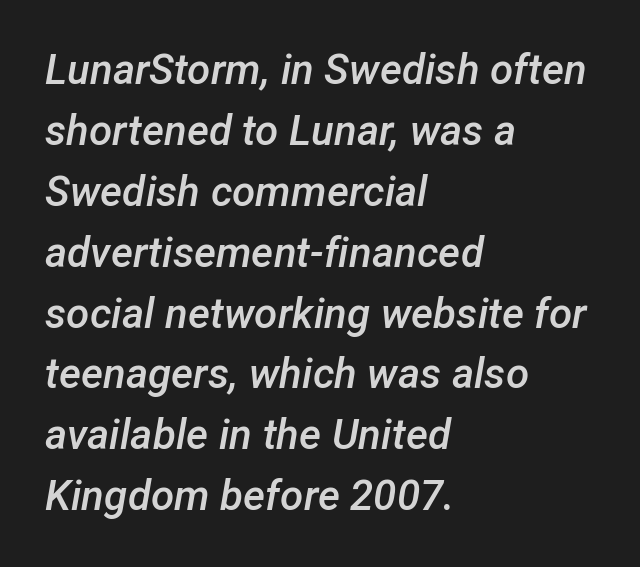
Q: Is the text bold? A: Semi-bold.
Q: Is the text italic (slanted)? A: Yes, it leans right by about 12 degrees.
Q: Is the text underlined? A: No.
Q: How is the paragraph aligned? A: Left-aligned.
Q: Is the spacing between letters normal or unusually wide? A: Normal.
Q: Is the spacing between lines tight, normal or loose? A: Normal.
Q: Width (condensed, normal, or wide)? A: Normal.
Q: Stroke contrast? A: Low.
Q: x-height? A: Medium.
Q: Monospaced? A: No.
